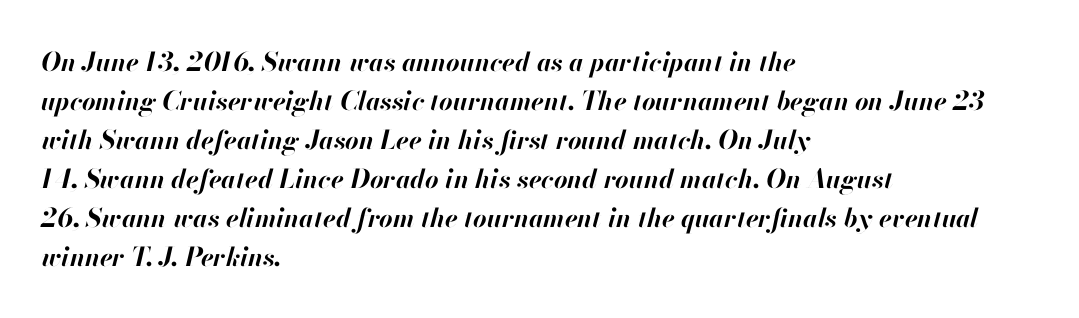
This rendering uses left alignment, leaving the right contour irregular. Honestly, there is no underline to notice here at all. It's the slanting kind of type. Compared with an ordinary text face, these strokes are far heavier — a full bold.
